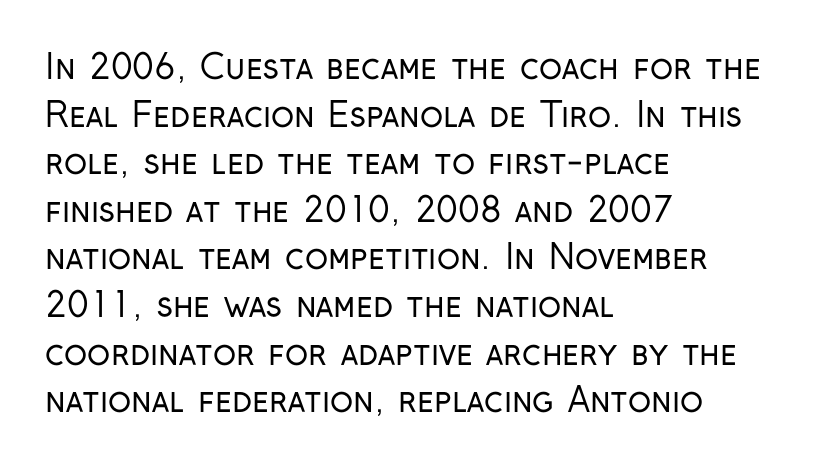
Q: Is the text bold? A: No.
Q: Is the text italic (slanted)? A: No, it is upright.
Q: Is the typeface a serif or a sans-serif typeface? A: Sans-serif.
Q: Is the text underlined? A: No.
Q: How is the paragraph aligned? A: Left-aligned.
Q: Is the spacing between letters normal or unusually wide? A: Normal.
Q: Is the spacing between lines tight, normal or loose? A: Normal.
Q: Width (condensed, normal, or wide)? A: Condensed.
Q: Stroke contrast? A: Low.
Q: x-height? A: Medium.
Q: Monospaced? A: No.
